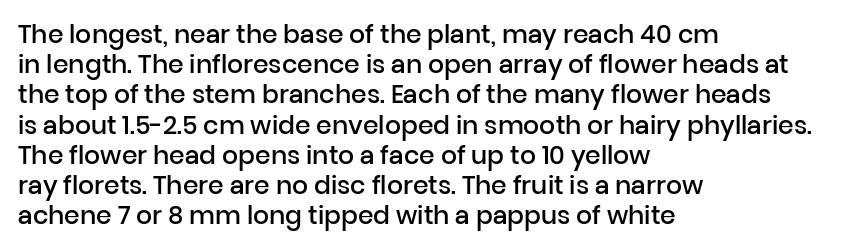
Posture: straight, roman, zero tilt. Unmarked baselines from the first word to the last. Spacing between characters is what you'd get straight out of the box. The face used here is a semibold: visibly heavier than regular, lighter than bold.
